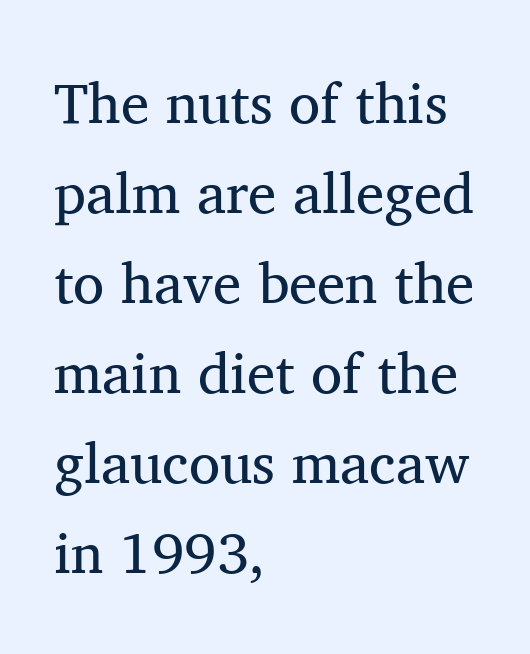
Line spacing here is normal. If you drew a line through each stem, it would be perfectly vertical. The passage shown is not underscored anywhere. Is the block centered? No — it sits flush against the left margin. The characters display serif detailing at their extremities. Think of a printed novel: that variable character pitch is what you see here.
